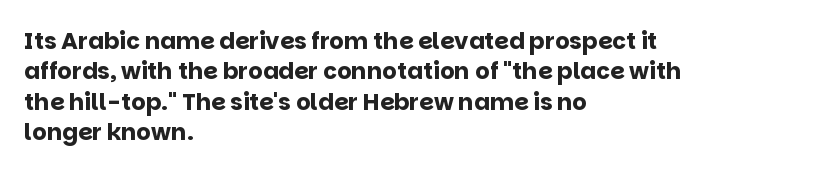
{"italic": "no", "bold": "yes", "underline": "no", "align": "left", "line_spacing": "normal", "line_spacing_ratio": 1.32, "letter_spacing": "normal", "letter_spacing_em": 0.0, "glyph_px": 23}
